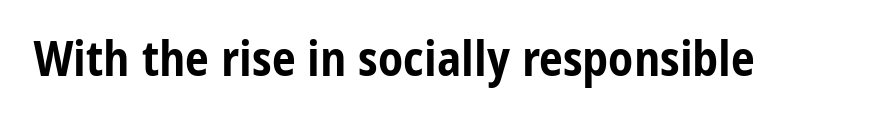
Q: Is the text bold? A: Yes.
Q: Is the text italic (slanted)? A: No, it is upright.
Q: Is the typeface a serif or a sans-serif typeface? A: Sans-serif.
Q: Is the text underlined? A: No.
Q: Is the spacing between letters normal or unusually wide? A: Normal.
Q: Width (condensed, normal, or wide)? A: Condensed.
Q: Stroke contrast? A: Low.
Q: x-height? A: Medium.
Q: Monospaced? A: No.
